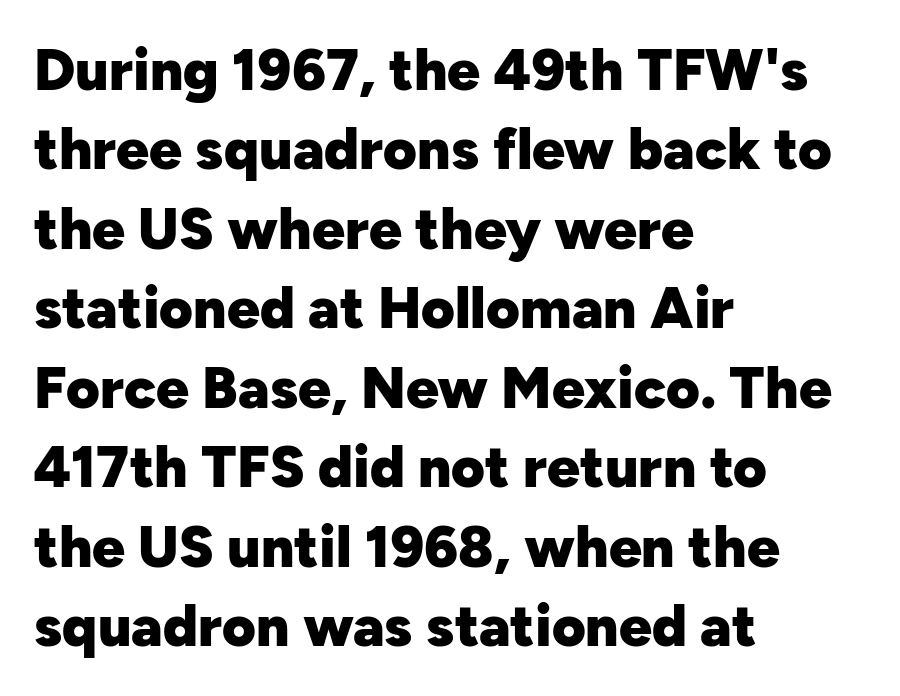
Q: Is the text bold? A: Yes.
Q: Is the text italic (slanted)? A: No, it is upright.
Q: Is the typeface a serif or a sans-serif typeface? A: Sans-serif.
Q: Is the text underlined? A: No.
Q: How is the paragraph aligned? A: Left-aligned.
Q: Is the spacing between letters normal or unusually wide? A: Normal.
Q: Is the spacing between lines tight, normal or loose? A: Normal.
Q: Width (condensed, normal, or wide)? A: Normal.
Q: Stroke contrast? A: Low.
Q: x-height? A: Medium.
Q: Monospaced? A: No.
